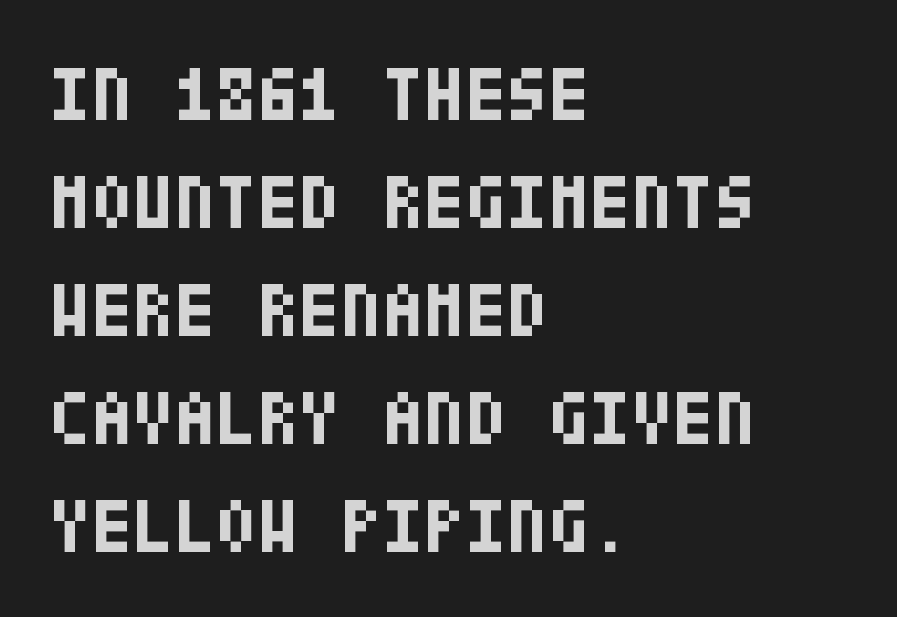
Quick note: underline off. The setting favours the left margin, as ordinary paragraphs usually do. Notice how the stems are strictly vertical — no italics here. Nobody touched the tracking dial on this one. Weight check: bold — yes, fully.
